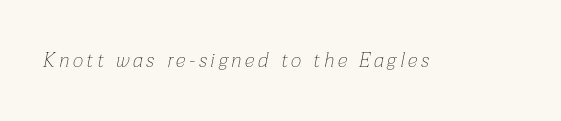
Is this a heavy cut? Hardly; it is regular or lighter. Is the type slanted? Yes — the strokes lean at a clear angle. The specimen omits any rule beneath the text block's lines.
